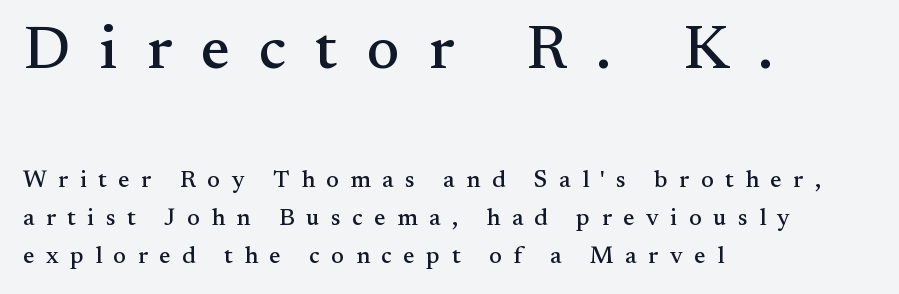
Q: Is the text italic (slanted)? A: No, it is upright.
Q: Is the typeface a serif or a sans-serif typeface? A: Serif.
Q: Is the text underlined? A: No.
Q: How is the paragraph aligned? A: Left-aligned.
Q: Is the spacing between letters normal or unusually wide? A: Unusually wide.
Q: Is the spacing between lines tight, normal or loose? A: Normal.
Q: Which block of text is set in a larger size, the first (top) or the second (bottom)? A: The first (top) one.
Q: Width (condensed, normal, or wide)? A: Normal.
Q: Stroke contrast? A: Medium.
Q: x-height? A: Small.
Q: Monospaced? A: No.
